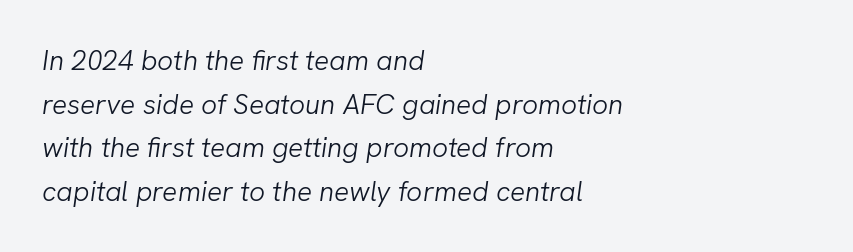
{"italic": "yes", "lean": "right", "slant_degrees": 8, "bold": "no", "weight": "light", "width": "normal", "stroke_contrast": "low", "x_height": "medium", "monospaced": "no", "underline": "no", "align": "left", "line_spacing": "normal", "line_spacing_ratio": 1.56, "letter_spacing": "normal", "letter_spacing_em": 0.0, "glyph_px": 28}
